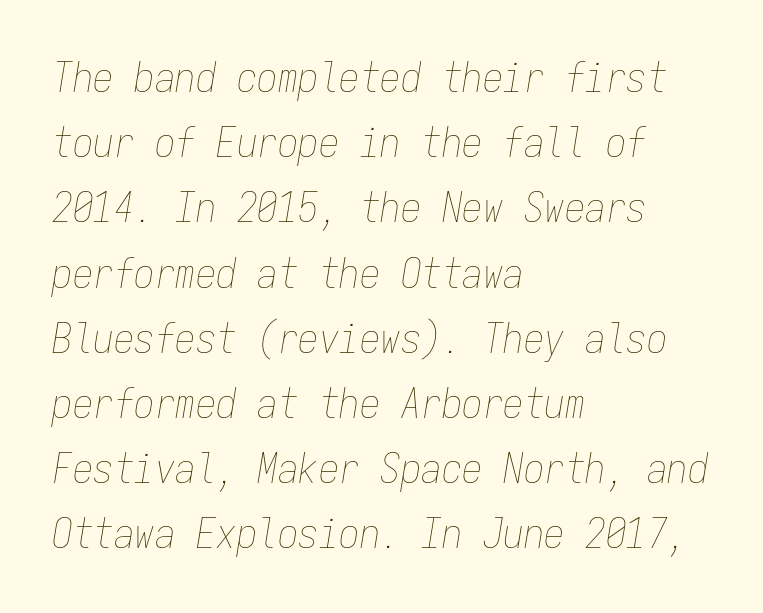
No extra tracking has been applied to these lines. Typeset ragged right — the left edge is the straight one. The lettering tilts uniformly, giving the passage an italic look. The space beneath each line is pristine and unruled.
